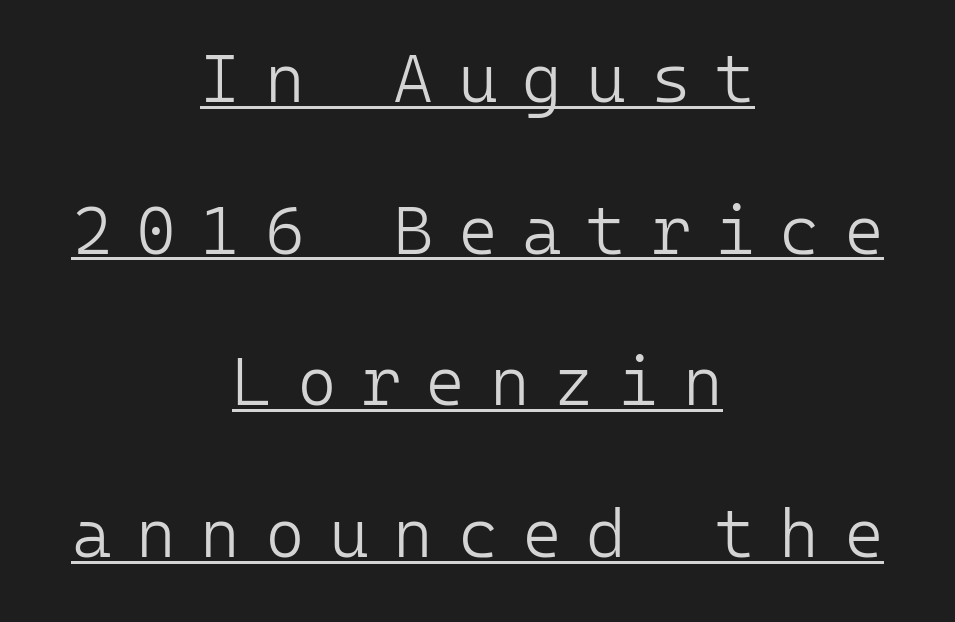
The image shows 68 px light sans-serif type, upright, monospaced; set centered, loose line spacing (2.23x), unusually wide letter spacing (+0.36 em), underlined; low stroke contrast and a medium x-height.
